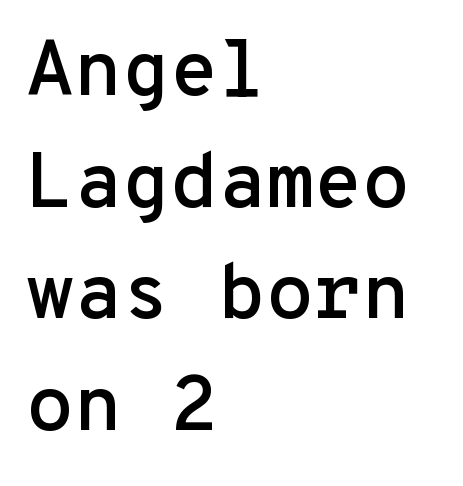
The image shows 78 px sans-serif type, upright, monospaced; set left-aligned, normal line spacing (1.43x), normal letter spacing, not underlined; low stroke contrast and a medium x-height.
